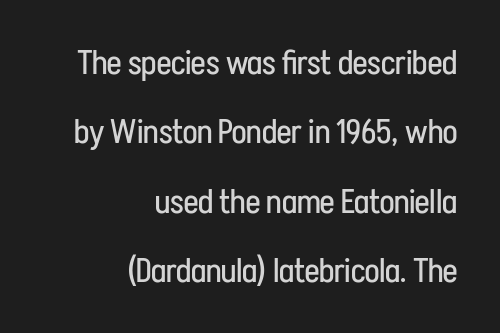
It's the straight-up-and-down kind of type. The font is comparable to plain body text, perhaps lighter. The typeface chosen for these lines omits serifs. Does extra space separate the letters? No, they use regular spacing. The face used here is proportionally spaced, like ordinary book or web type.
